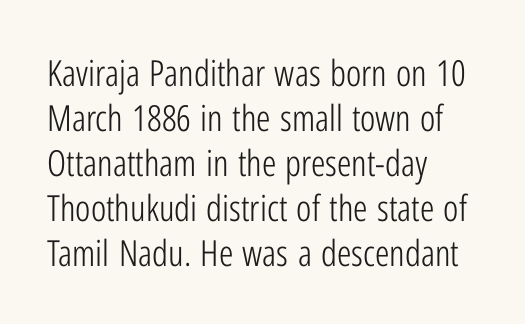
One-word summary of the alignment: left. Weight class: somewhere from thin through regular. The lettering holds an erect, upright posture throughout. Here the glyphs are tracked normally, forming tight word shapes. Quick note: underline off.
